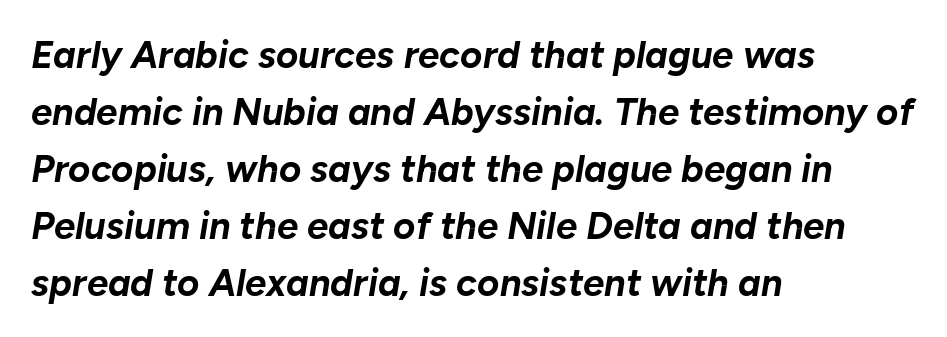
The image shows 38 px bold type, italic (leaning right); set left-aligned, normal line spacing (1.5x), normal letter spacing, not underlined; low stroke contrast and a medium x-height.
